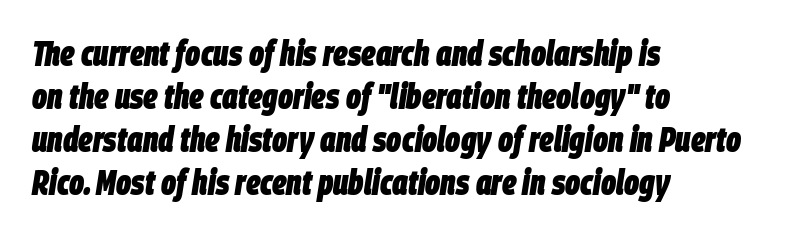
Is the block centered? No — it sits flush against the left margin. Spacing between characters is what you'd get straight out of the box. Any mark beneath the type? The region is blank. You'd pick this weight for a headline — it's a proper bold. Think of a printed novel: that variable character pitch is what you see here.
